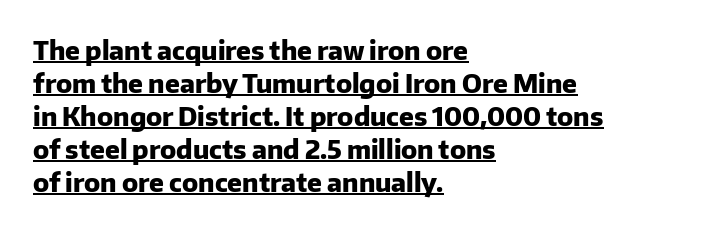
{"italic": "no", "bold": "yes", "underline": "yes", "align": "left", "line_spacing": "normal", "line_spacing_ratio": 1.27, "letter_spacing": "normal", "letter_spacing_em": 0.0, "glyph_px": 26}
